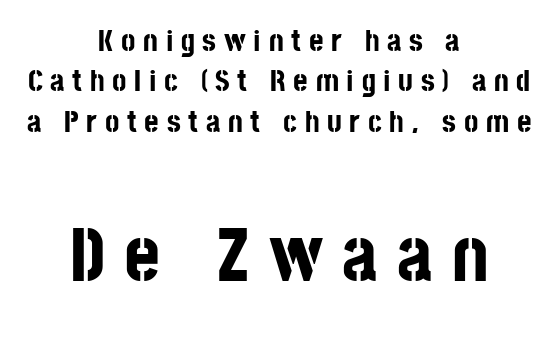
Q: Is the text bold? A: Yes.
Q: Is the text italic (slanted)? A: No, it is upright.
Q: Is the typeface a serif or a sans-serif typeface? A: Sans-serif.
Q: Is the text underlined? A: No.
Q: How is the paragraph aligned? A: Centered.
Q: Is the spacing between letters normal or unusually wide? A: Unusually wide.
Q: Is the spacing between lines tight, normal or loose? A: Normal.
Q: Which block of text is set in a larger size, the first (top) or the second (bottom)? A: The second (bottom) one.
Q: Width (condensed, normal, or wide)? A: Condensed.
Q: Stroke contrast? A: Low.
Q: x-height? A: Large.
Q: Monospaced? A: No.
